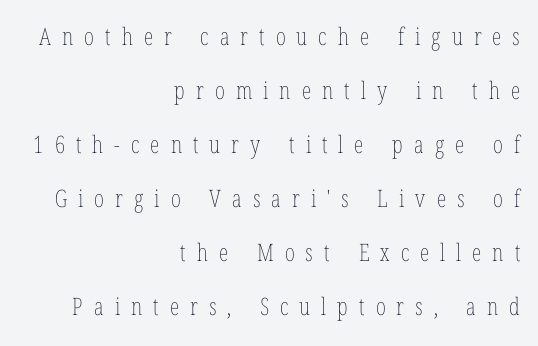
The image shows 24 px text type, upright; set right-aligned, loose line spacing (2.25x), unusually wide letter spacing (+0.46 em), not underlined.
